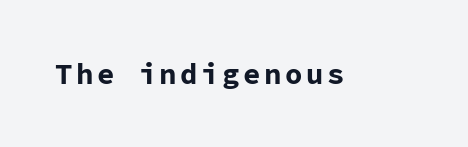
Q: Is the text bold? A: Yes.
Q: Is the text italic (slanted)? A: No, it is upright.
Q: Is the typeface a serif or a sans-serif typeface? A: Sans-serif.
Q: Is the text underlined? A: No.
Q: Width (condensed, normal, or wide)? A: Normal.
Q: Stroke contrast? A: Low.
Q: x-height? A: Medium.
Q: Monospaced? A: Yes.
